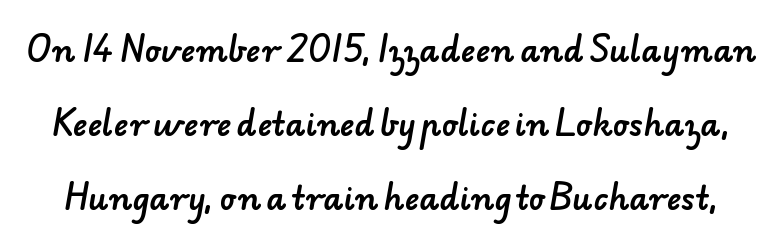
Character widths vary here, with narrow letters taking less room than wide ones. Glyph-to-glyph distance matches everyday printed text. Letterform terminals end flat and unadorned throughout the passage. The rendering uses a large line-height, opening up the rows. The strip under each line holds only bare page.
